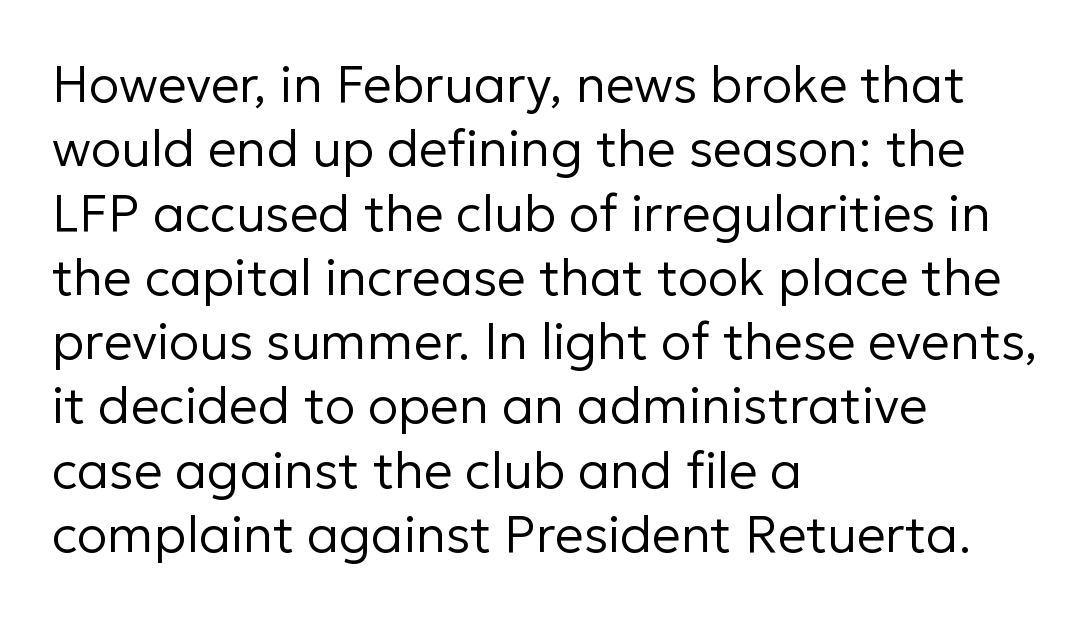
These lines are rendered in a variable-pitch font. Line spacing here is normal. Does the copy run flush right? No — it runs flush left. Anything drawn beneath the words? Only blank space.
